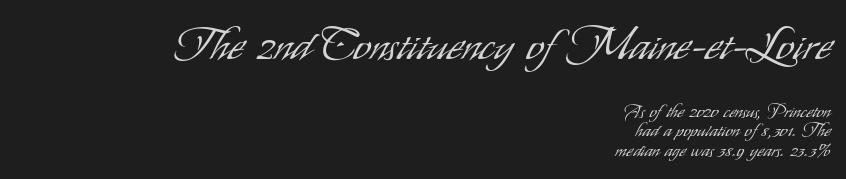
Honestly, the letter spacing is just normal — you wouldn't notice it. The block of text is dense from top to bottom, with scant space between rows. The area under the type is left untouched.
